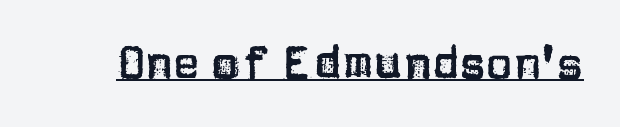
Q: Is the text italic (slanted)? A: No, it is upright.
Q: Is the typeface a serif or a sans-serif typeface? A: Sans-serif.
Q: Is the text underlined? A: Yes.
Q: Is the spacing between letters normal or unusually wide? A: Normal.
Q: Width (condensed, normal, or wide)? A: Normal.
Q: Stroke contrast? A: Low.
Q: x-height? A: Large.
Q: Monospaced? A: No.
